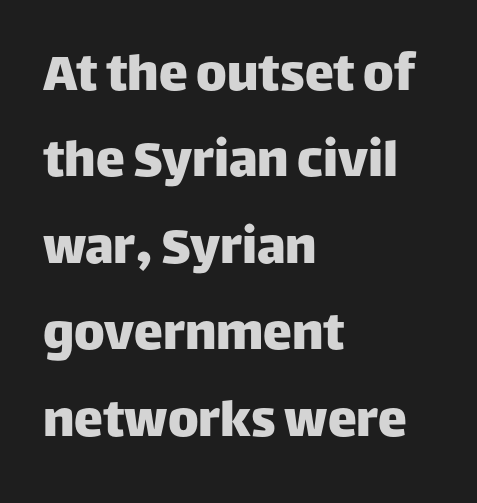
{"serif": "no", "italic": "no", "width": "normal", "stroke_contrast": "low", "x_height": "large", "monospaced": "no", "underline": "no", "align": "left", "line_spacing": "normal", "line_spacing_ratio": 1.49, "letter_spacing": "normal", "letter_spacing_em": 0.0, "glyph_px": 58}
